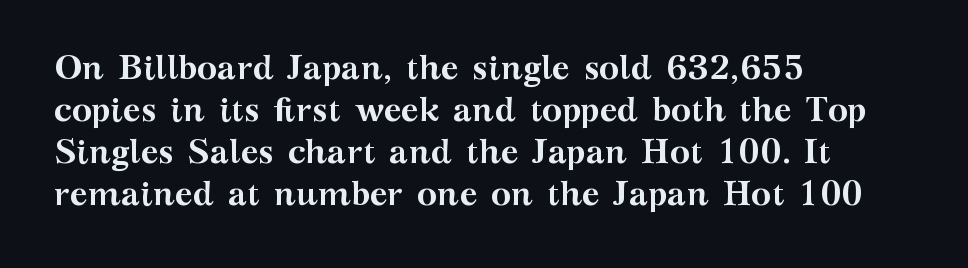
The glyphs are unaccompanied by any horizontal stroke below them. Upright lettering throughout. The face used here is seriffed, in the tradition of book romans. Which margin do the lines hug? The left one — the right edge is uneven. Weight check: bold — yes, fully. Is this a fixed-width face? No — the glyphs have proportional, varying widths.
